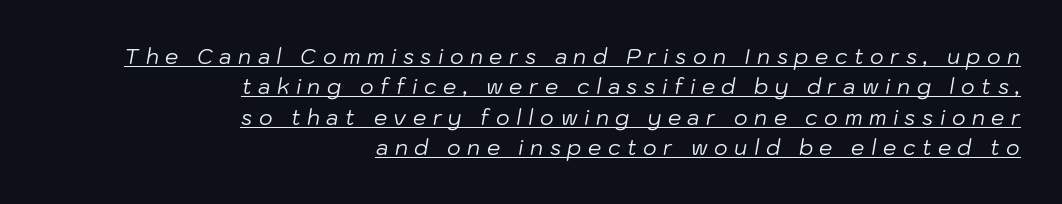
The passage shown is not bold in any degree. In CSS terms this would be text-align: right. Letter spacing: wide. A continuous stroke trails under the words, as in a hyperlink.
